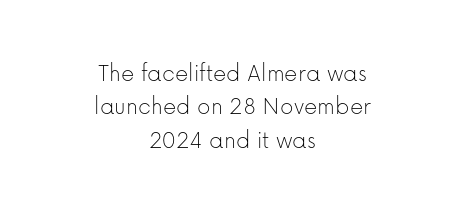
What's the leading like? Ordinary, nothing unusual. The type sits square on the baseline with zero lean. Stems and bowls with no extra thickness — not bold. Both edges are ragged and mirror each other, which tells us the setting is centered. No word sits above an underline. These lines keep a tight, regular rhythm from letter to letter.
